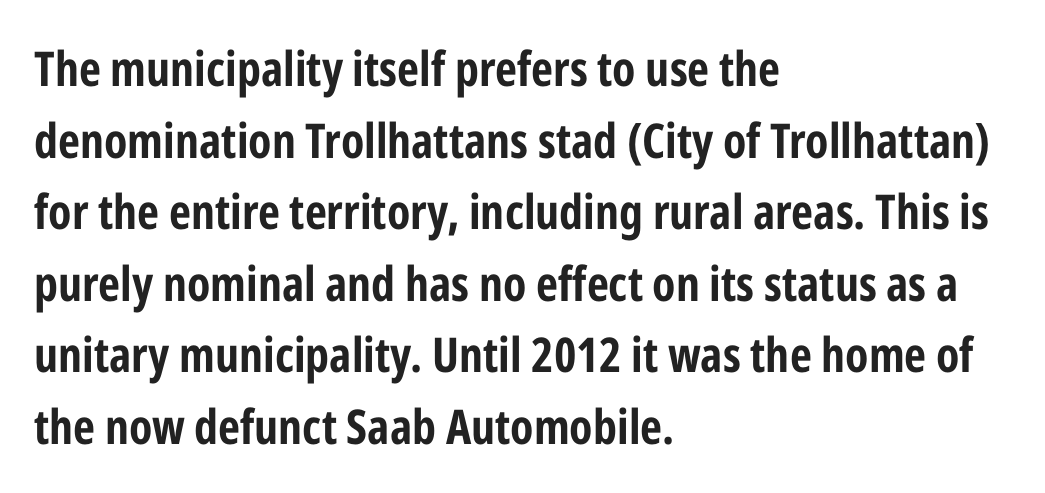
{"serif": "no", "italic": "no", "bold": "yes", "weight": "bold", "width": "condensed", "stroke_contrast": "low", "x_height": "medium", "monospaced": "no", "underline": "no", "align": "left", "line_spacing": "normal", "line_spacing_ratio": 1.49, "letter_spacing": "normal", "letter_spacing_em": 0.0, "glyph_px": 48}
